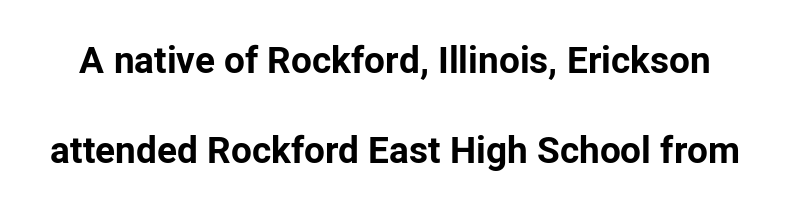
A typesetter would label this face a sans. Do the letters lean? They stand straight. The rendering uses a bold face; every stroke is thick and dark. Do the characters align in a grid? No, the font is proportional. Students, observe: this is what heavily led, spacious text looks like. Type without underlining.
